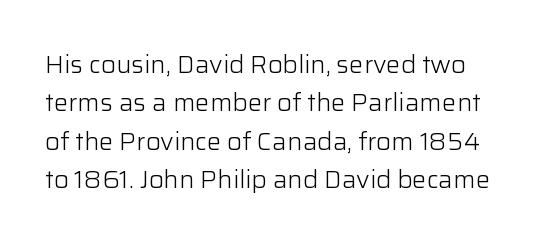
{"italic": "no", "bold": "no", "underline": "no", "line_spacing": "normal", "line_spacing_ratio": 1.6, "letter_spacing": "normal", "letter_spacing_em": 0.0, "glyph_px": 24}
